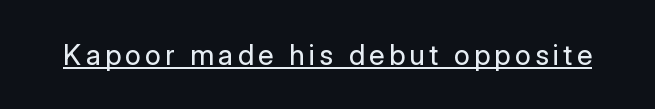
{"serif": "no", "italic": "no", "bold": "no", "weight": "regular", "width": "normal", "stroke_contrast": "low", "x_height": "medium", "monospaced": "no", "underline": "yes", "glyph_px": 28}
